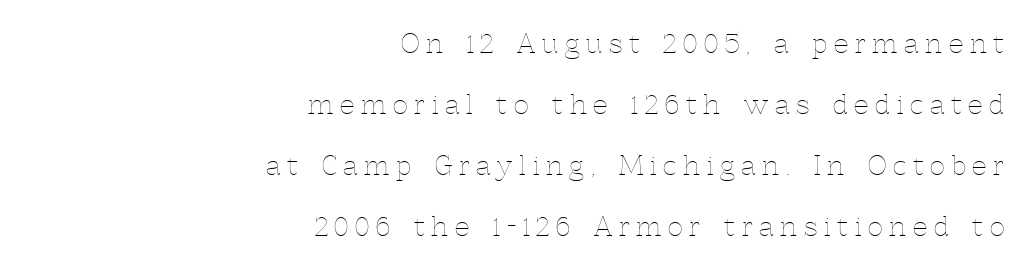
{"italic": "no", "bold": "no", "underline": "no", "align": "right", "line_spacing": "loose", "line_spacing_ratio": 2.35, "letter_spacing": "wide", "letter_spacing_em": 0.26, "glyph_px": 26}
